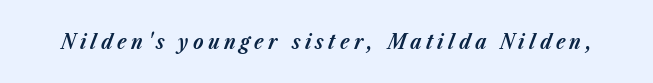
The image shows 21 px bold type, italic (leaning right); set unusually wide letter spacing (+0.21 em), not underlined.
